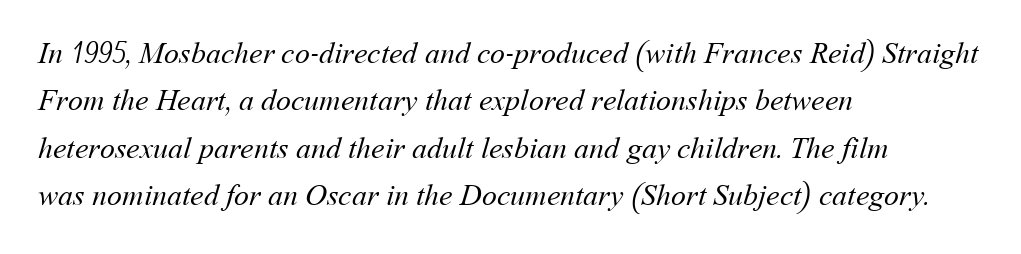
The image shows 30 px regular-weight type; set left-aligned, normal line spacing (1.58x), normal letter spacing, not underlined; medium stroke contrast and a medium x-height.
